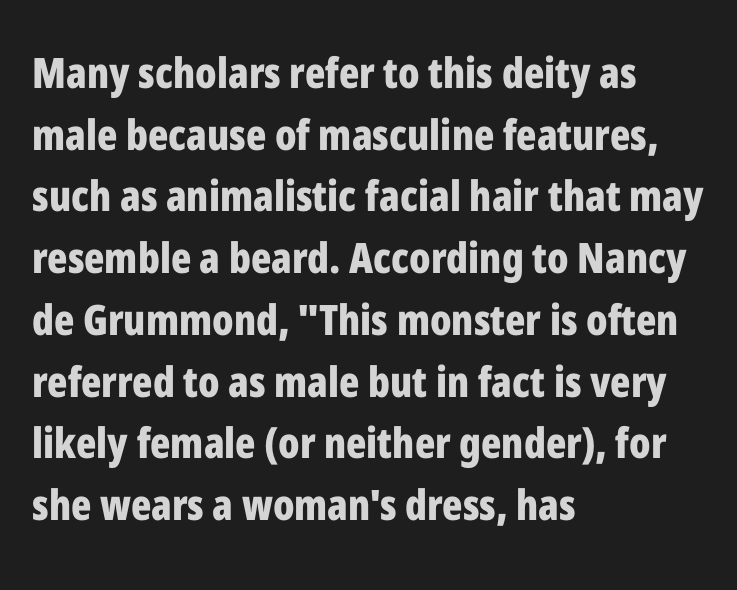
Q: Is the text bold? A: Yes.
Q: Is the text italic (slanted)? A: No, it is upright.
Q: Is the typeface a serif or a sans-serif typeface? A: Sans-serif.
Q: Is the text underlined? A: No.
Q: How is the paragraph aligned? A: Left-aligned.
Q: Is the spacing between letters normal or unusually wide? A: Normal.
Q: Is the spacing between lines tight, normal or loose? A: Normal.
Q: Width (condensed, normal, or wide)? A: Condensed.
Q: Stroke contrast? A: Low.
Q: x-height? A: Medium.
Q: Monospaced? A: No.
